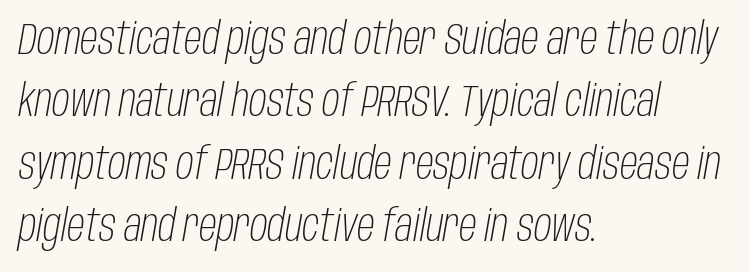
The image shows 44 px light, condensed type, italic (leaning right); set left-aligned, normal line spacing (1.42x), normal letter spacing, not underlined; low stroke contrast and a large x-height.
